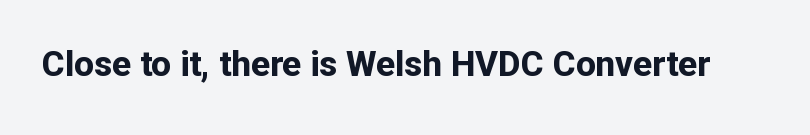
The image shows 35 px bold sans-serif type, upright; set normal letter spacing, not underlined; low stroke contrast and a medium x-height.
